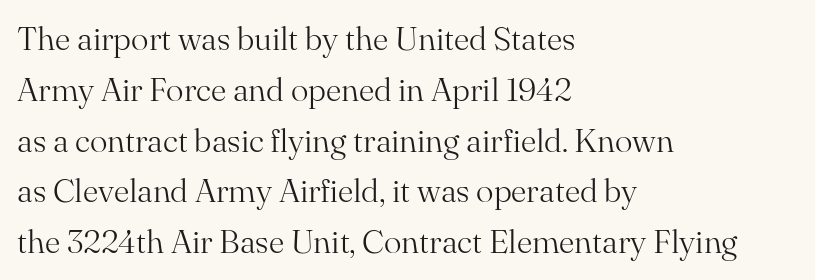
{"serif": "yes", "italic": "no", "bold": "no", "weight": "light", "width": "normal", "stroke_contrast": "medium", "x_height": "small", "monospaced": "no", "underline": "no", "align": "left", "line_spacing": "normal", "line_spacing_ratio": 1.54, "letter_spacing": "normal", "letter_spacing_em": 0.0, "glyph_px": 33}
